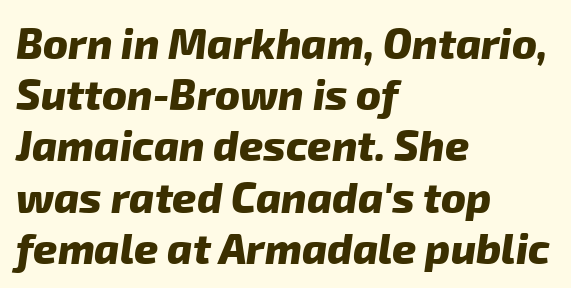
The image shows 42 px heavy sans-serif type; set left-aligned, line spacing 1.22x, normal letter spacing, not underlined; low stroke contrast and a medium x-height.
